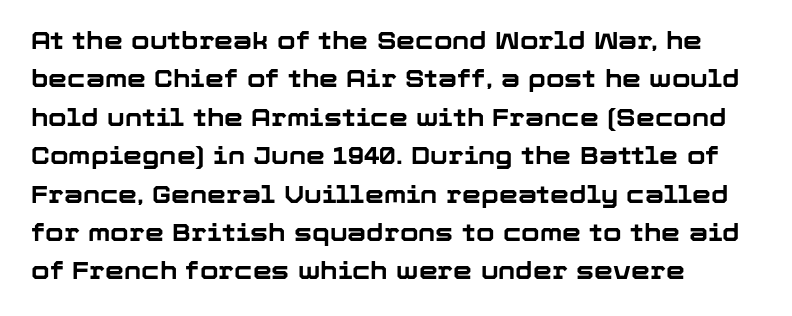
Q: Is the text bold? A: Yes.
Q: Is the text italic (slanted)? A: No, it is upright.
Q: Is the text underlined? A: No.
Q: How is the paragraph aligned? A: Left-aligned.
Q: Is the spacing between letters normal or unusually wide? A: Normal.
Q: Is the spacing between lines tight, normal or loose? A: Normal.
